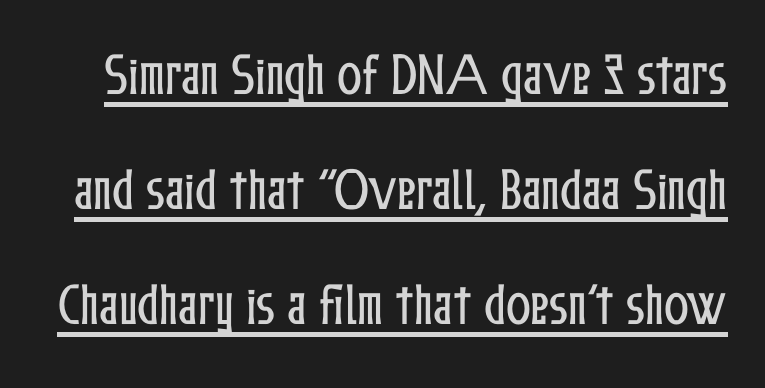
{"italic": "no", "width": "condensed", "stroke_contrast": "low", "x_height": "medium", "monospaced": "no", "underline": "yes", "line_spacing": "loose", "line_spacing_ratio": 2.5, "letter_spacing": "normal", "letter_spacing_em": 0.0, "glyph_px": 46}
